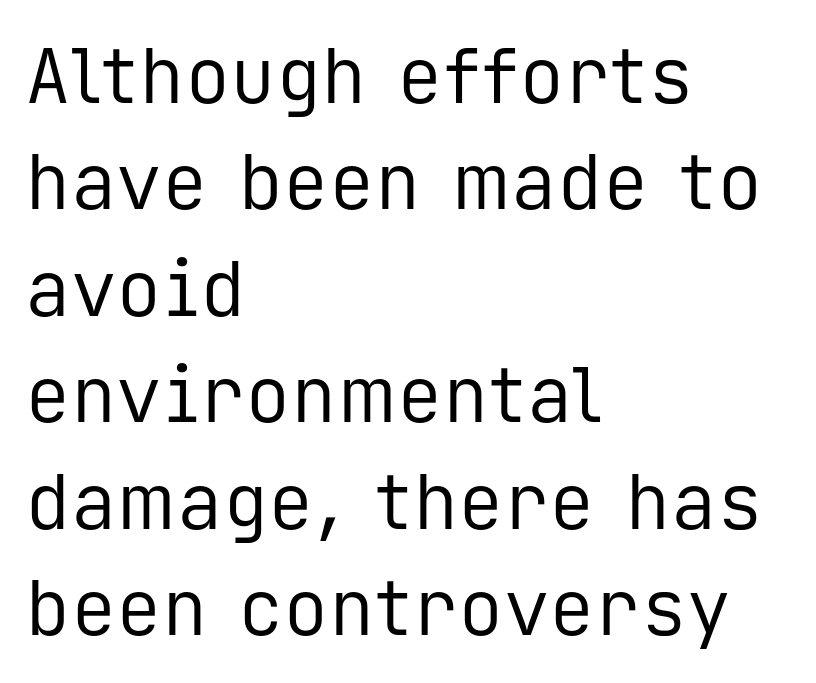
Vertically, the passage feels balanced, rows spaced as you'd expect. Think of a typewriter: that constant character pitch is what you see here. Just letters on the line, the space beneath them empty. Posture: straight, roman, zero tilt. What kind of face is this? One without serifs — a sans.
